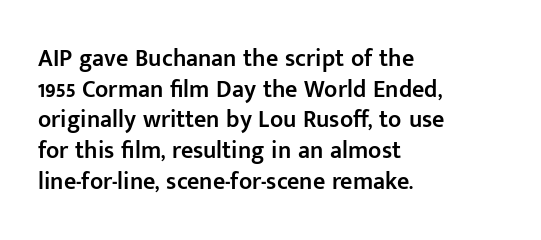
The image shows 24 px text type, upright; set left-aligned, normal line spacing (1.28x), normal letter spacing, not underlined.
